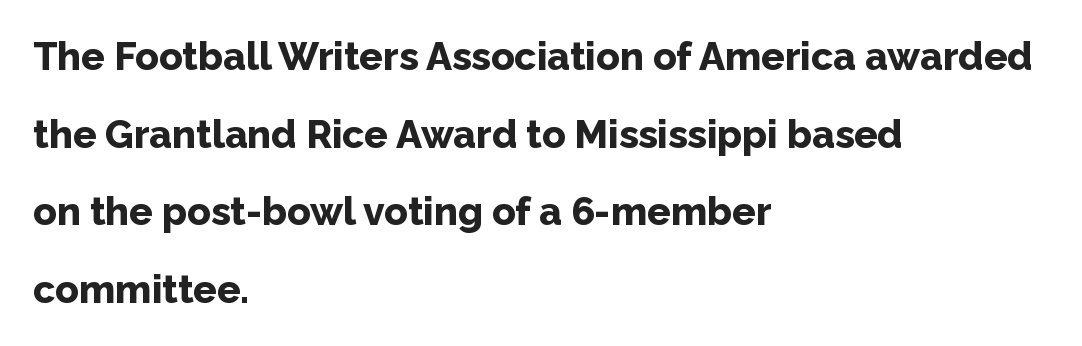
Q: Is the text bold? A: Yes.
Q: Is the text italic (slanted)? A: No, it is upright.
Q: Is the typeface a serif or a sans-serif typeface? A: Sans-serif.
Q: Is the text underlined? A: No.
Q: How is the paragraph aligned? A: Left-aligned.
Q: Is the spacing between letters normal or unusually wide? A: Normal.
Q: Is the spacing between lines tight, normal or loose? A: Loose.
Q: Width (condensed, normal, or wide)? A: Normal.
Q: Stroke contrast? A: Low.
Q: x-height? A: Medium.
Q: Monospaced? A: No.
